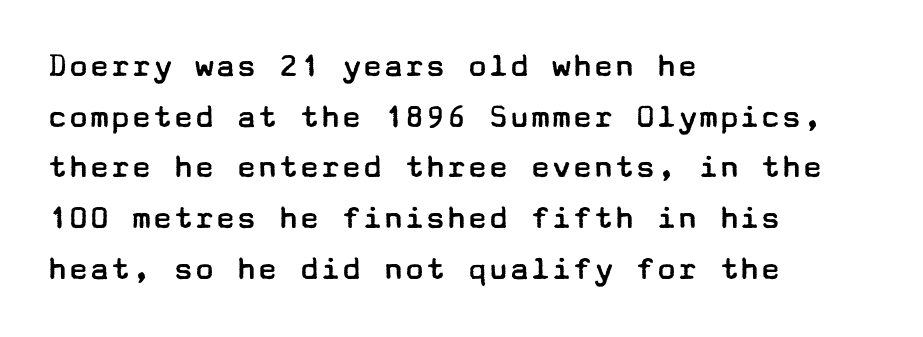
Q: Is the text bold? A: No.
Q: Is the text italic (slanted)? A: No, it is upright.
Q: Is the typeface a serif or a sans-serif typeface? A: Sans-serif.
Q: Is the text underlined? A: No.
Q: How is the paragraph aligned? A: Left-aligned.
Q: Is the spacing between letters normal or unusually wide? A: Normal.
Q: Is the spacing between lines tight, normal or loose? A: Normal.
Q: Width (condensed, normal, or wide)? A: Wide.
Q: Stroke contrast? A: Low.
Q: x-height? A: Medium.
